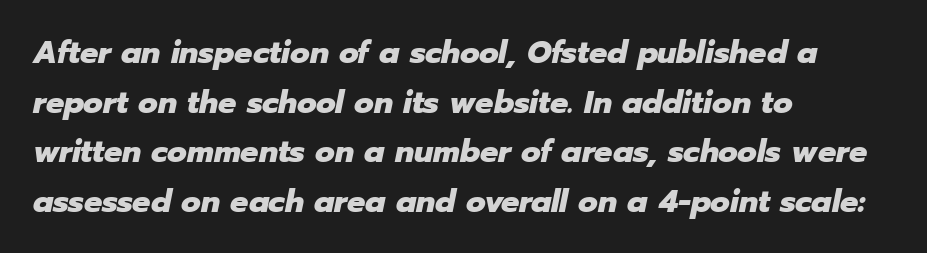
{"italic": "yes", "lean": "right", "slant_degrees": 12, "bold": "yes", "weight": "heavy", "width": "normal", "stroke_contrast": "low", "x_height": "medium", "monospaced": "no", "underline": "no", "align": "left", "line_spacing": "normal", "line_spacing_ratio": 1.55, "letter_spacing": "normal", "letter_spacing_em": 0.0, "glyph_px": 32}
